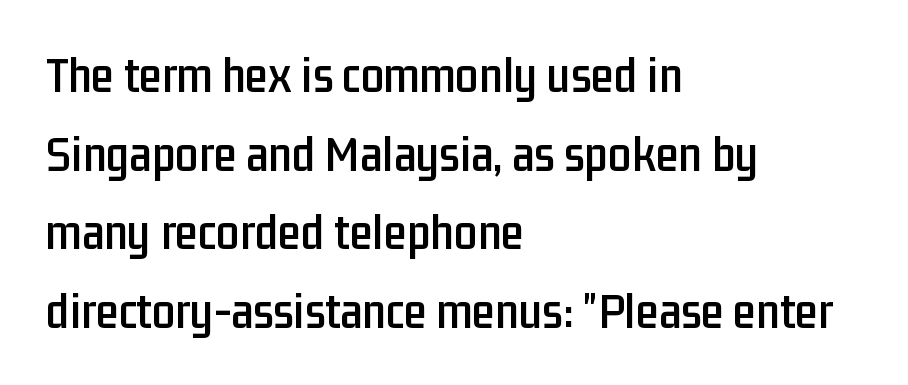
Type without underlining. Does the copy run flush right? No — it runs flush left. The face used here is proportionally spaced, like ordinary book or web type. This sample uses plain, unmodified letter spacing. Reading down the column, the eye jumps a familiar distance to each next line. This is roman type, the default non-slanted kind.
